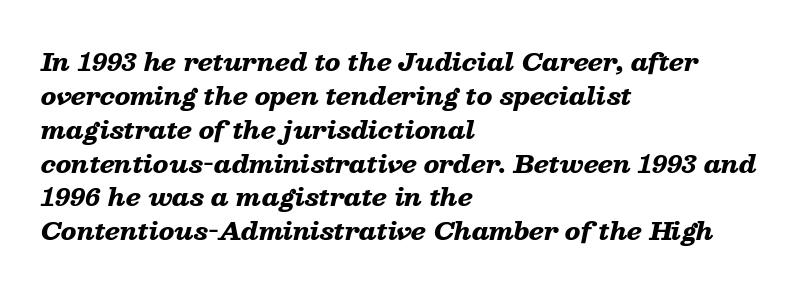
{"italic": "yes", "lean": "right", "slant_degrees": 13, "bold": "yes", "underline": "no", "align": "left", "line_spacing": "normal", "line_spacing_ratio": 1.41, "letter_spacing": "normal", "letter_spacing_em": 0.0, "glyph_px": 24}
